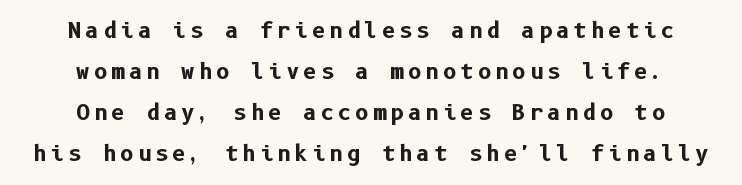
The image shows 21 px bold type, upright; set centered, loose line spacing (1.96x), not underlined.
